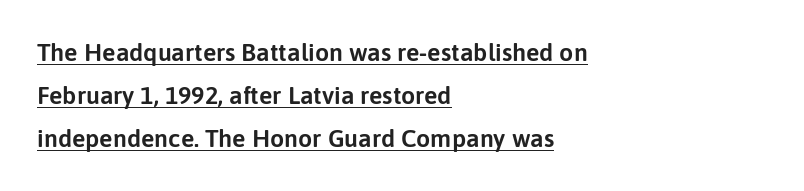
The image shows 25 px text type, upright; set left-aligned, line spacing 1.73x, normal letter spacing, underlined.
